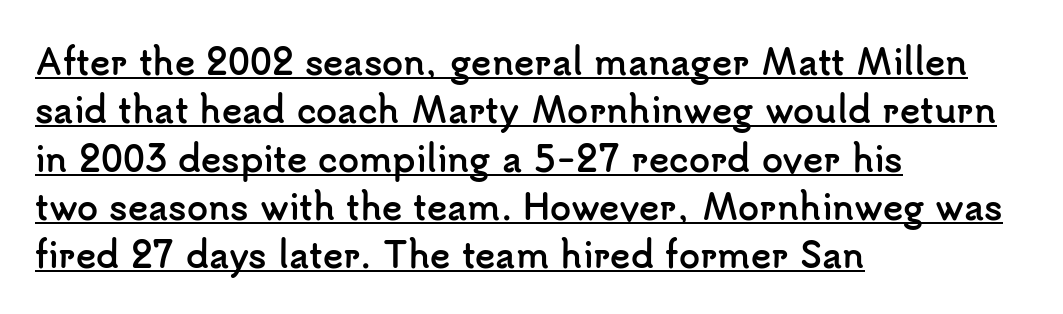
Vertically, the passage feels balanced, rows spaced as you'd expect. Layout note: lines flush left. Proportional: the letters do not fall into vertical columns. The passage shown is underscored from start to finish. Thick stems and heavy bowls — unmistakably bold. Vertical strokes here are truly vertical.
